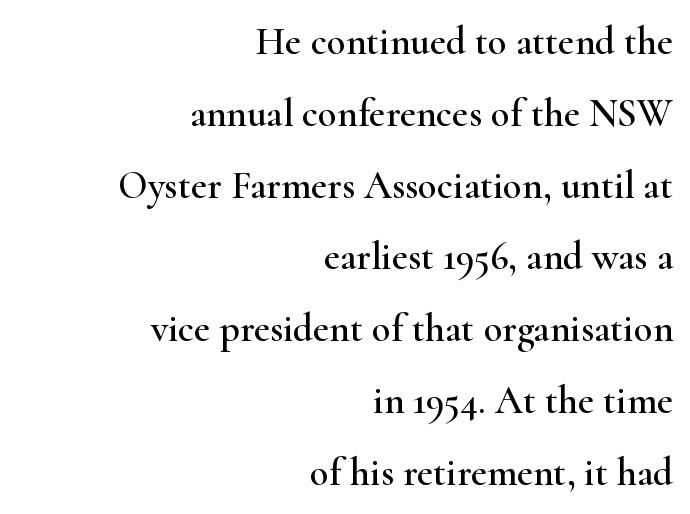
{"serif": "yes", "italic": "no", "width": "wide", "stroke_contrast": "high", "x_height": "small", "monospaced": "no", "underline": "no", "align": "right", "line_spacing_ratio": 1.84, "letter_spacing": "normal", "letter_spacing_em": 0.0, "glyph_px": 39}
